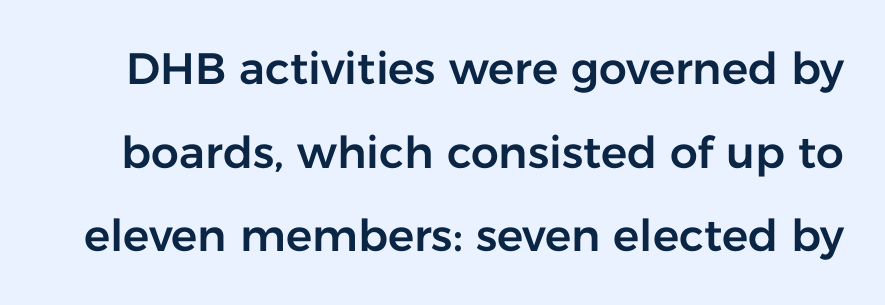
Q: Is the text italic (slanted)? A: No, it is upright.
Q: Is the typeface a serif or a sans-serif typeface? A: Sans-serif.
Q: Is the text underlined? A: No.
Q: Is the spacing between letters normal or unusually wide? A: Normal.
Q: Is the spacing between lines tight, normal or loose? A: Loose.
Q: Width (condensed, normal, or wide)? A: Normal.
Q: Stroke contrast? A: Low.
Q: x-height? A: Medium.
Q: Monospaced? A: No.
